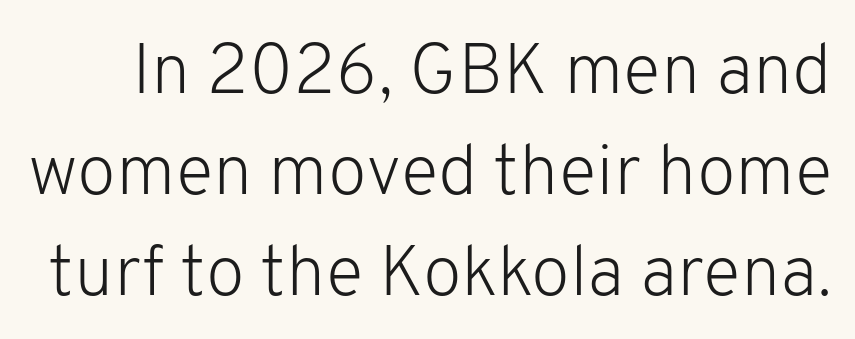
{"serif": "no", "italic": "no", "bold": "no", "weight": "light", "width": "normal", "stroke_contrast": "low", "x_height": "medium", "monospaced": "no", "underline": "no", "line_spacing": "normal", "line_spacing_ratio": 1.42, "letter_spacing": "normal", "letter_spacing_em": 0.0, "glyph_px": 71}
